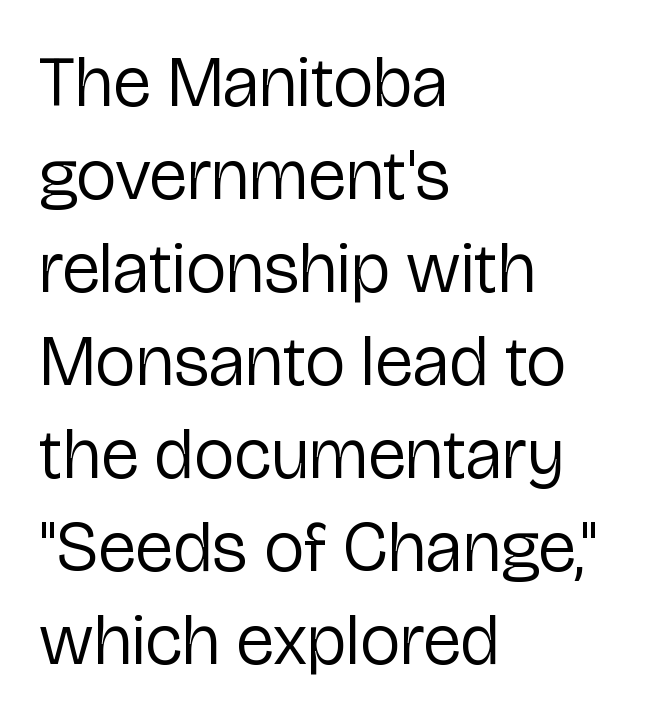
{"serif": "no", "italic": "no", "bold": "no", "weight": "regular", "width": "normal", "stroke_contrast": "low", "x_height": "medium", "monospaced": "no", "underline": "no", "align": "left", "line_spacing": "normal", "line_spacing_ratio": 1.31, "letter_spacing": "normal", "letter_spacing_em": 0.0, "glyph_px": 71}
